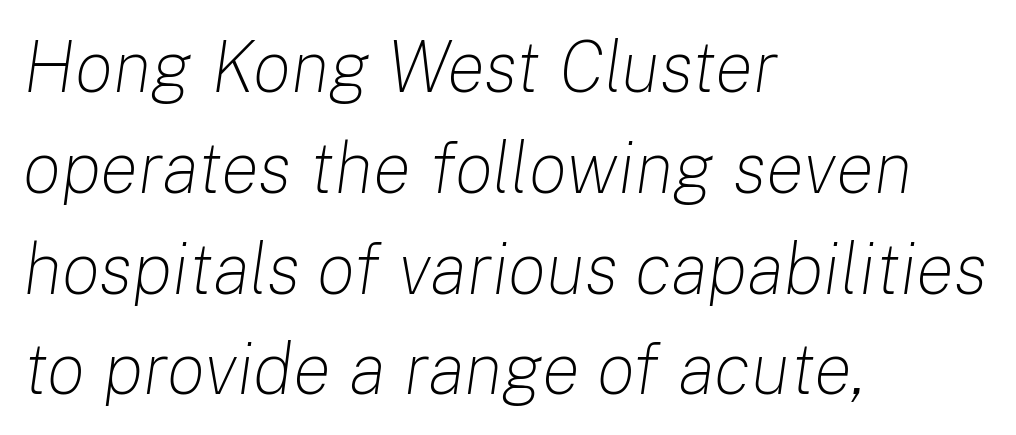
Here the designer chose a conventional face with non-uniform glyph widths. Vertical stems look standard width or narrower in stroke. Beneath every word, the page is bare. How are the letters spaced? Ordinarily, with no added tracking.
